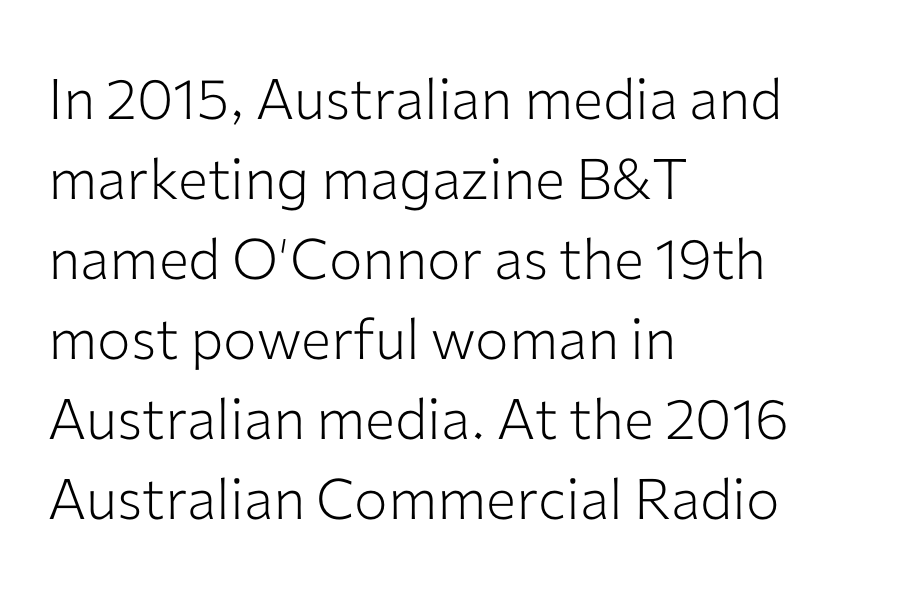
The image shows 56 px light sans-serif type, upright; set left-aligned, normal line spacing (1.43x), normal letter spacing, not underlined; low stroke contrast and a medium x-height.
